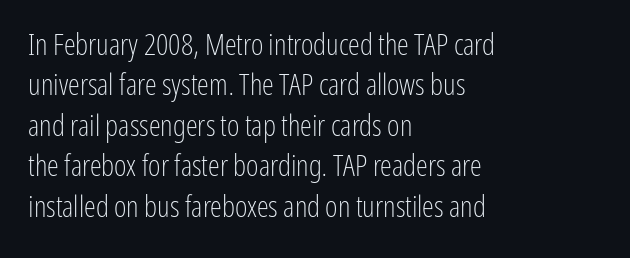
To sum up the face: it is a sans, with no serifs. Layout note: lines flush left. Quick note: interline space is typical. Character widths vary here, with narrow letters taking less room than wide ones. Students, note that the glyphs here touch the page at normal intervals.
